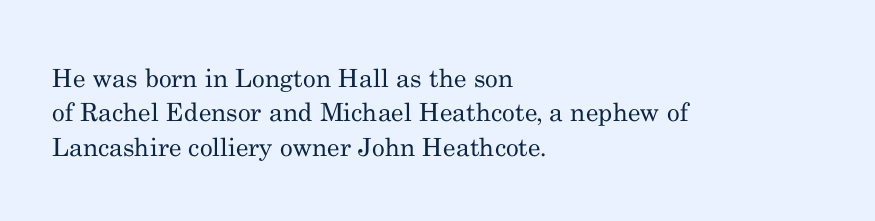
Spacing between characters is what you'd get straight out of the box. The passage shown is not underscored anywhere. The lines in this sample share a left origin and differ only in where they stop. The lines sit at an ordinary, default distance from one another. Is the type heavy? It reads as light-to-regular instead.
